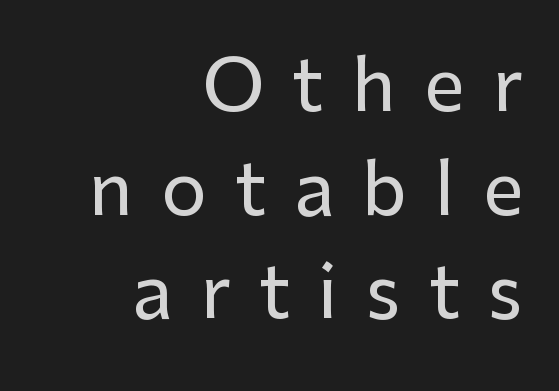
The image shows 72 px sans-serif type, upright; set right-aligned, normal line spacing (1.44x), unusually wide letter spacing (+0.39 em), not underlined; low stroke contrast and a medium x-height.
